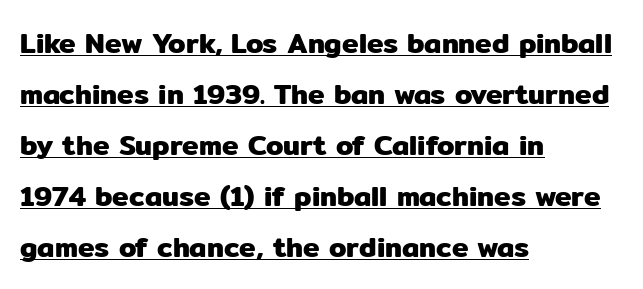
The face used here is rendered with its standard letterfit. Horizontal alignment here is leftward, the default for most running prose. Do the characters align in a grid? No, the font is proportional. Does a line run under the words? Yes, clearly. The letters stand upright; this is a roman face. These lines are composed in type without serifs.
